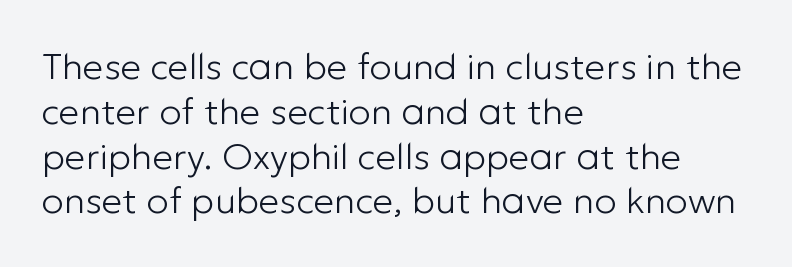
Q: Is the text bold? A: No.
Q: Is the text italic (slanted)? A: No, it is upright.
Q: Is the typeface a serif or a sans-serif typeface? A: Sans-serif.
Q: Is the text underlined? A: No.
Q: How is the paragraph aligned? A: Left-aligned.
Q: Is the spacing between letters normal or unusually wide? A: Normal.
Q: Width (condensed, normal, or wide)? A: Normal.
Q: Stroke contrast? A: Low.
Q: x-height? A: Medium.
Q: Monospaced? A: No.
